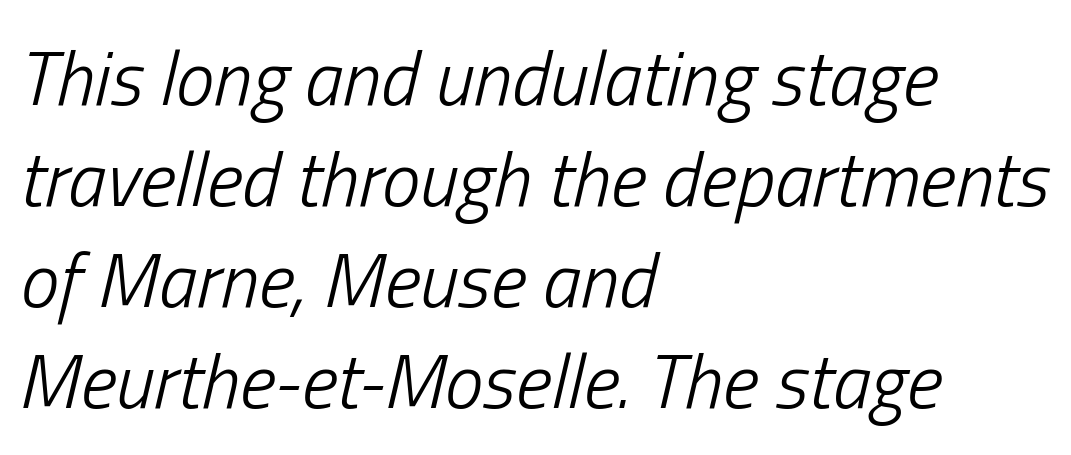
{"italic": "yes", "lean": "right", "slant_degrees": 13, "bold": "no", "weight": "light", "width": "condensed", "stroke_contrast": "low", "x_height": "medium", "monospaced": "no", "underline": "no", "align": "left", "line_spacing": "normal", "line_spacing_ratio": 1.31, "letter_spacing": "normal", "letter_spacing_em": 0.0, "glyph_px": 77}
